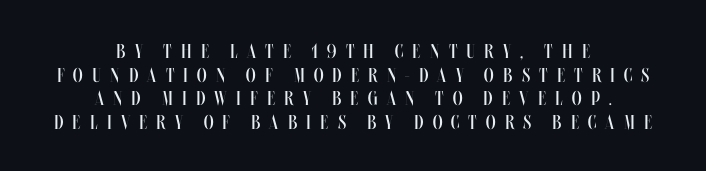
Leftover space on each line is divided equally before and after the words. Each row of text sits above clean, open space. Letters have the restrained weight of plain body copy at most. Designer's note — italics off, roman on. Honestly, the letter spacing is so wide it's the main thing you notice.
